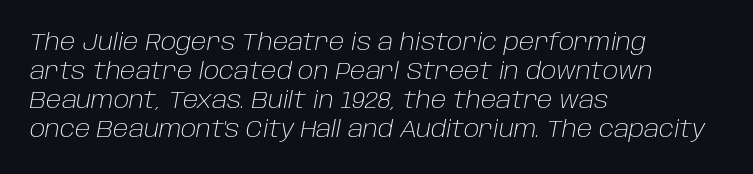
The image shows 24 px text type, italic (leaning right); set left-aligned, line spacing 1.21x, normal letter spacing, not underlined.
